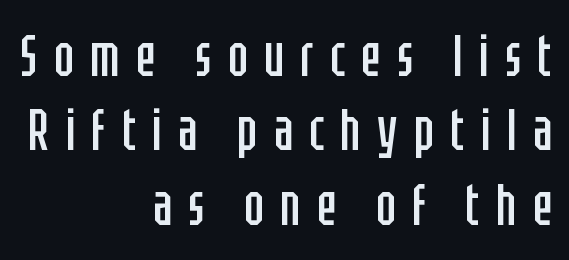
Q: Is the text bold? A: No.
Q: Is the text italic (slanted)? A: No, it is upright.
Q: Is the typeface a serif or a sans-serif typeface? A: Sans-serif.
Q: Is the text underlined? A: No.
Q: How is the paragraph aligned? A: Right-aligned.
Q: Is the spacing between letters normal or unusually wide? A: Unusually wide.
Q: Is the spacing between lines tight, normal or loose? A: Normal.
Q: Width (condensed, normal, or wide)? A: Condensed.
Q: Stroke contrast? A: Low.
Q: x-height? A: Large.
Q: Monospaced? A: No.
